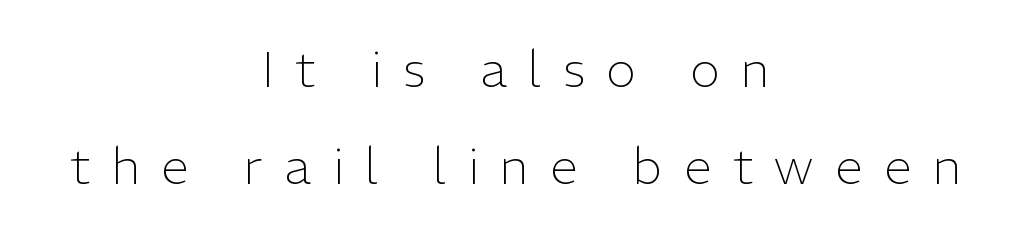
Q: Is the text bold? A: No.
Q: Is the text italic (slanted)? A: No, it is upright.
Q: Is the typeface a serif or a sans-serif typeface? A: Sans-serif.
Q: Is the text underlined? A: No.
Q: How is the paragraph aligned? A: Centered.
Q: Is the spacing between letters normal or unusually wide? A: Unusually wide.
Q: Is the spacing between lines tight, normal or loose? A: Loose.
Q: Width (condensed, normal, or wide)? A: Normal.
Q: Stroke contrast? A: Low.
Q: x-height? A: Medium.
Q: Monospaced? A: No.
